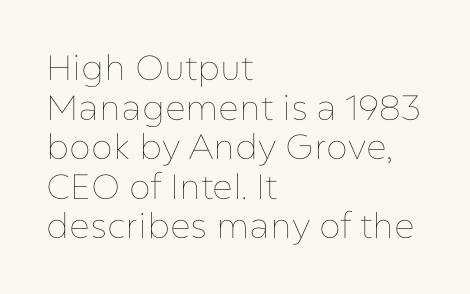
{"italic": "no", "bold": "no", "weight": "thin", "width": "normal", "stroke_contrast": "low", "x_height": "medium", "monospaced": "no", "underline": "no", "align": "left", "line_spacing": "tight", "line_spacing_ratio": 1.13, "letter_spacing": "normal", "letter_spacing_em": 0.0, "glyph_px": 35}
